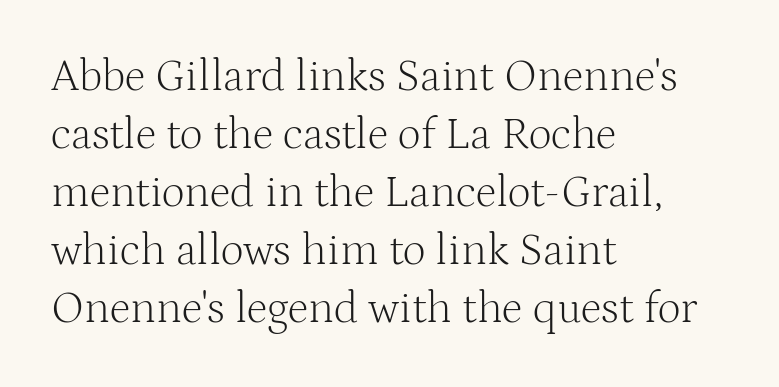
{"serif": "yes", "italic": "no", "bold": "no", "weight": "light", "width": "normal", "stroke_contrast": "medium", "x_height": "medium", "monospaced": "no", "underline": "no", "align": "left", "line_spacing": "normal", "line_spacing_ratio": 1.29, "letter_spacing": "normal", "letter_spacing_em": 0.0, "glyph_px": 45}
